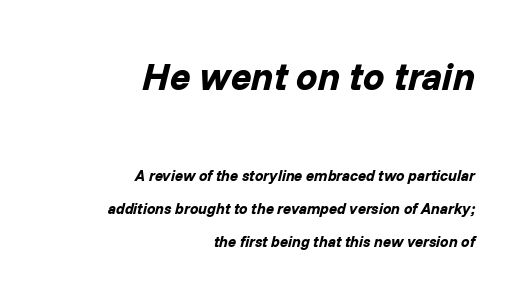
The designer gave the opening block more size than the closing block. Which margin do the lines hug? The right one — the left edge is uneven. The specimen reads as italic at a glance. Characters follow at the spacing the type designer built in.
